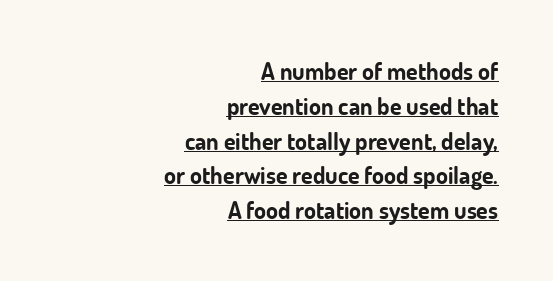
The image shows 24 px bold type, upright; set right-aligned, normal line spacing (1.45x), normal letter spacing, underlined.
